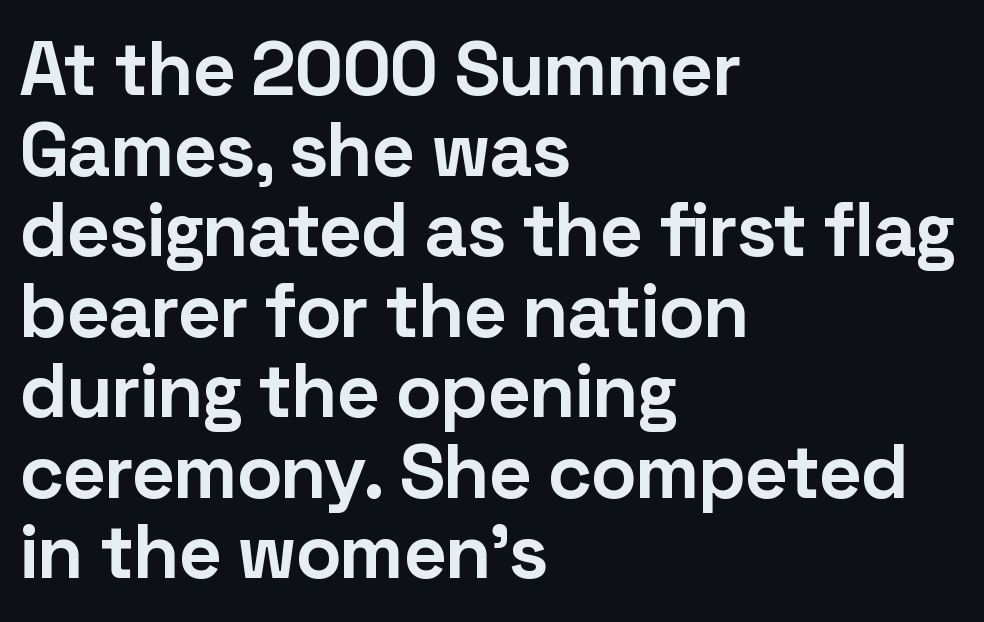
Each row of text sits above clean, open space. To sum up the face: it is a sans, with no serifs. The rendering uses a small line-height, squeezing the rows. Designer's note — italics off, roman on. The letters advance in unequal steps, a hallmark of proportional type. Is the block centered? No — it sits flush against the left margin.
